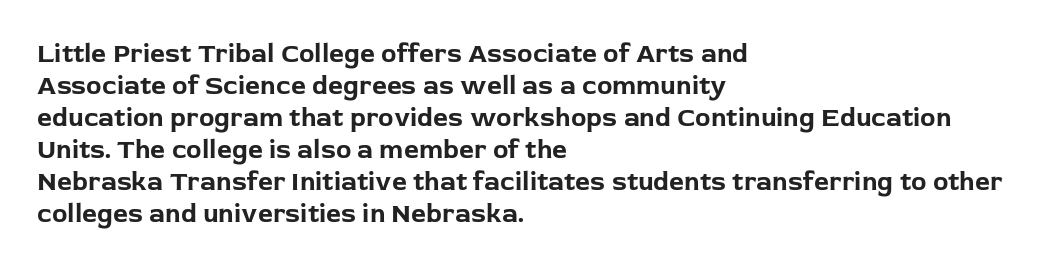
Q: Is the text bold? A: Yes.
Q: Is the text italic (slanted)? A: No, it is upright.
Q: Is the text underlined? A: No.
Q: How is the paragraph aligned? A: Left-aligned.
Q: Is the spacing between letters normal or unusually wide? A: Normal.
